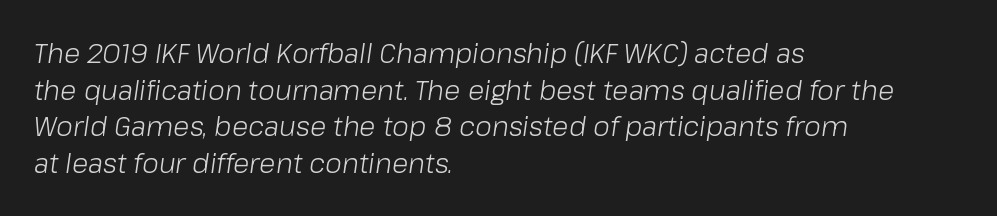
Q: Is the text bold? A: No.
Q: Is the text italic (slanted)? A: Yes, it leans right by about 8 degrees.
Q: Is the text underlined? A: No.
Q: How is the paragraph aligned? A: Left-aligned.
Q: Is the spacing between letters normal or unusually wide? A: Normal.
Q: Is the spacing between lines tight, normal or loose? A: Normal.
